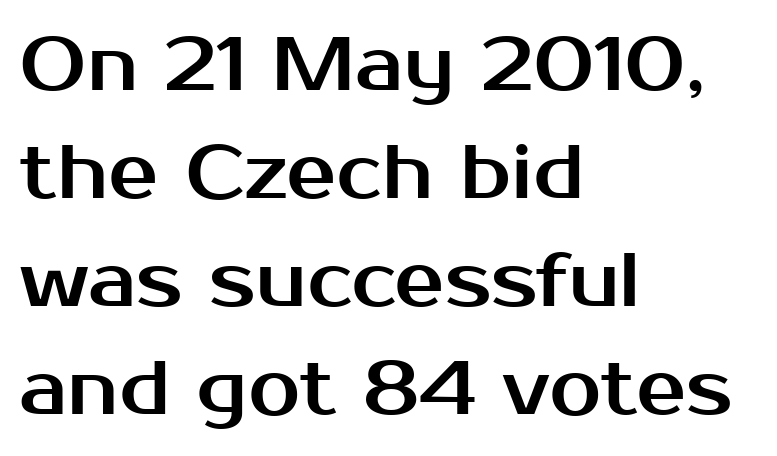
The image shows 75 px sans-serif type, upright; set left-aligned, normal line spacing (1.44x), normal letter spacing, not underlined; medium stroke contrast and a medium x-height.
